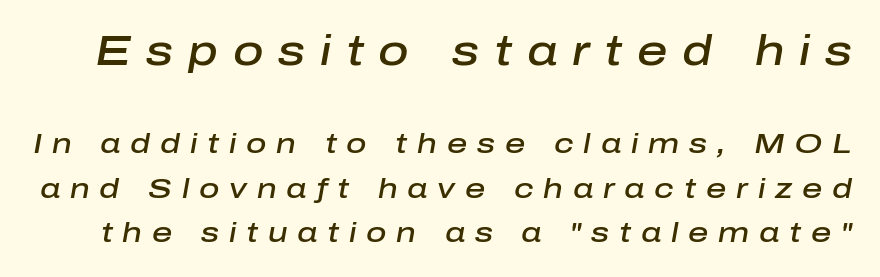
The image shows 42 px semibold type, italic (leaning right); set normal line spacing (1.59x), unusually wide letter spacing (+0.35 em), not underlined; the first (top) block is 1.5x larger; low stroke contrast and a medium x-height.
